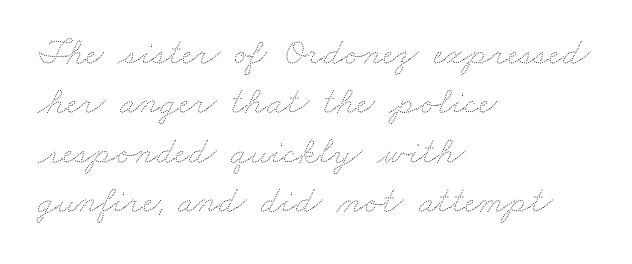
The image shows 38 px thin, wide type; set left-aligned, normal line spacing (1.3x), normal letter spacing, not underlined; medium stroke contrast and a small x-height.
